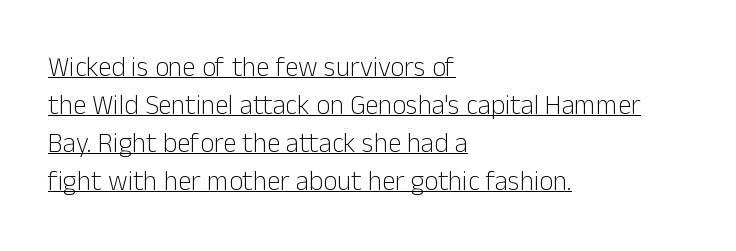
{"italic": "no", "bold": "no", "underline": "yes", "align": "left", "line_spacing": "normal", "line_spacing_ratio": 1.41, "letter_spacing": "normal", "letter_spacing_em": 0.0, "glyph_px": 27}
